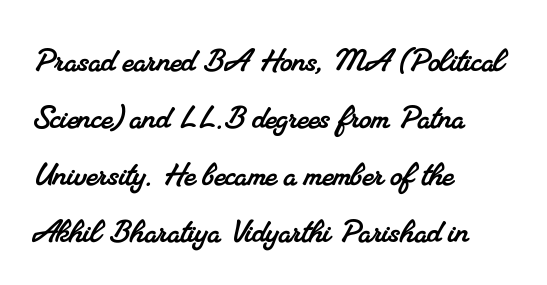
Each letter keeps its own natural width here, so spacing adapts to shape. The line-height multiplier appears to be the usual default. No extra tracking has been applied to these lines. Each letter's strokes conclude with small projecting serifs. Descenders are the only things crossing below the line.
